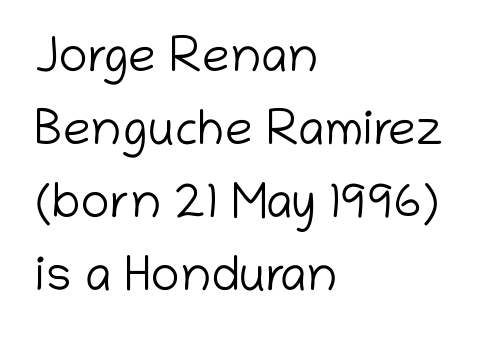
The typeface has the unassuming heft of standard copy or less. No italicization has been applied; the sample stays upright. Line beginnings align vertically; line endings do not. Between one letter and the next there's only the usual sliver of space. Each new line begins a customary step beneath the previous one. The typeface chosen for these lines omits serifs.
